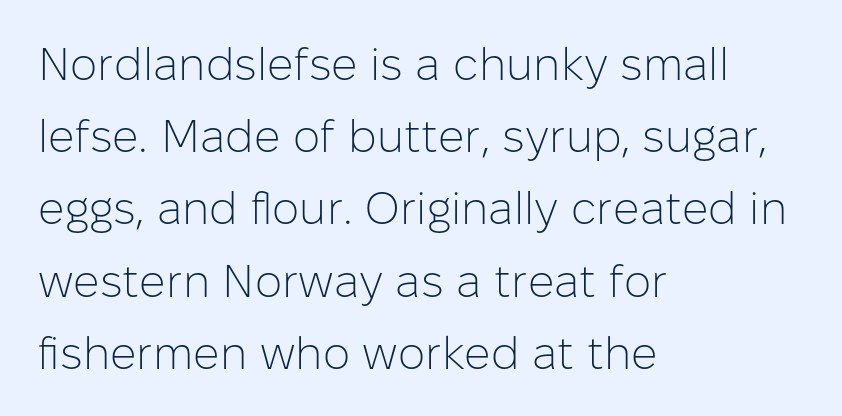
{"serif": "no", "italic": "no", "bold": "no", "weight": "light", "width": "normal", "stroke_contrast": "low", "x_height": "medium", "monospaced": "no", "underline": "no", "align": "left", "line_spacing": "normal", "line_spacing_ratio": 1.57, "letter_spacing": "normal", "letter_spacing_em": 0.0, "glyph_px": 46}
